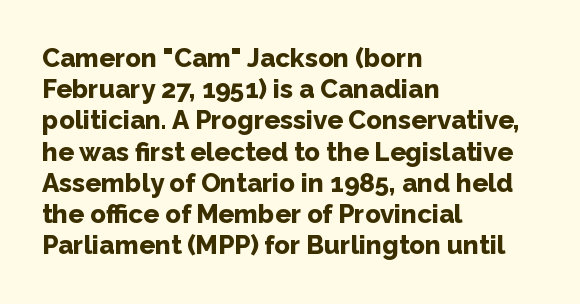
Q: Is the text bold? A: Yes.
Q: Is the text italic (slanted)? A: No, it is upright.
Q: Is the text underlined? A: No.
Q: How is the paragraph aligned? A: Left-aligned.
Q: Is the spacing between letters normal or unusually wide? A: Normal.
